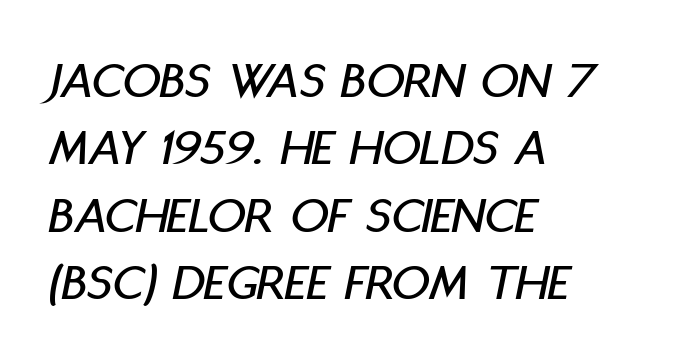
Q: Is the text italic (slanted)? A: Yes, it leans right by about 11 degrees.
Q: Is the text underlined? A: No.
Q: How is the paragraph aligned? A: Left-aligned.
Q: Is the spacing between letters normal or unusually wide? A: Normal.
Q: Is the spacing between lines tight, normal or loose? A: Normal.
Q: Width (condensed, normal, or wide)? A: Condensed.
Q: Stroke contrast? A: Low.
Q: x-height? A: Large.
Q: Monospaced? A: No.
